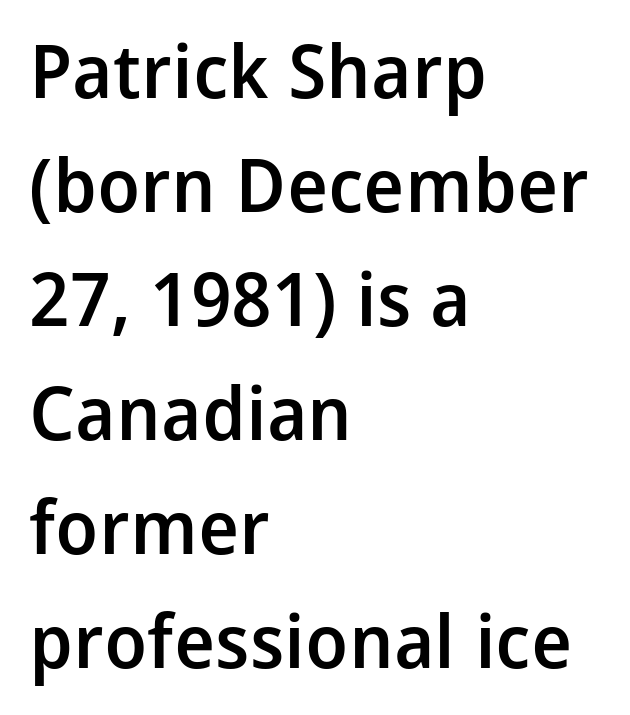
{"serif": "no", "italic": "no", "bold": "semi", "weight": "semibold", "width": "normal", "stroke_contrast": "low", "x_height": "medium", "monospaced": "no", "underline": "no", "align": "left", "line_spacing": "normal", "line_spacing_ratio": 1.54, "letter_spacing": "normal", "letter_spacing_em": 0.0, "glyph_px": 74}
